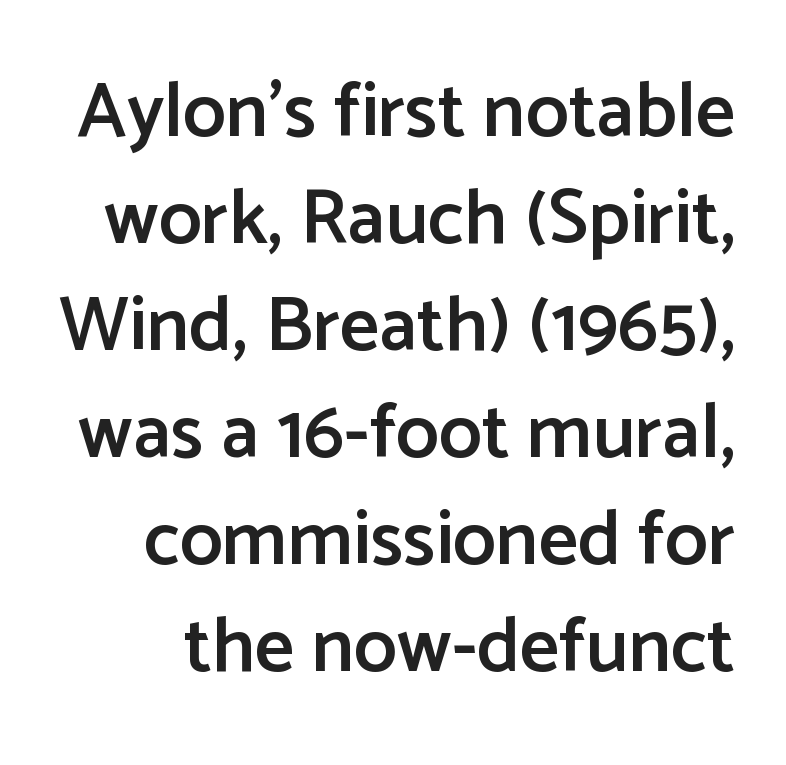
{"serif": "no", "italic": "no", "bold": "semi", "weight": "semibold", "width": "normal", "stroke_contrast": "low", "x_height": "medium", "monospaced": "no", "underline": "no", "line_spacing": "normal", "line_spacing_ratio": 1.39, "letter_spacing": "normal", "letter_spacing_em": 0.0, "glyph_px": 77}
